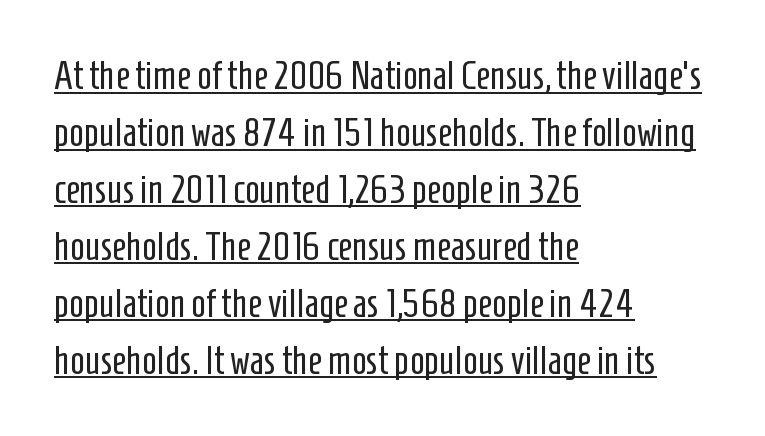
Horizontally, the lines are justified to the leading edge only. This block has exactly the height ordinary leading produces. The sample's only ornament is a line tracing under the words. Standard letterfit; no display-style spreading of the glyphs.
